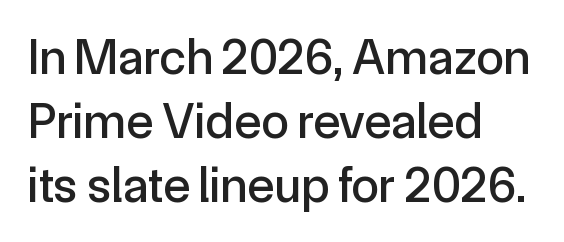
The image shows 50 px sans-serif type, upright; set left-aligned, normal line spacing (1.28x), normal letter spacing, not underlined; a medium x-height.
